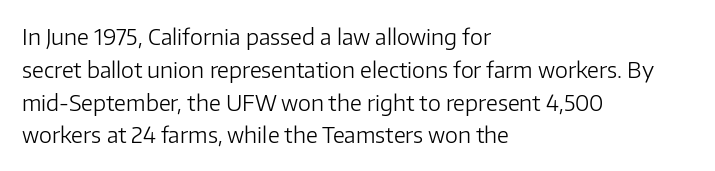
Descender tails drop into unmarked territory. Vertically, the passage feels balanced, rows spaced as you'd expect. The typesetter chose a ragged-right arrangement here. The typography opts for an upright posture over an oblique one. The rendering keeps characters at their native spacing. Stroke mass is kept to a normal reading level or below.
